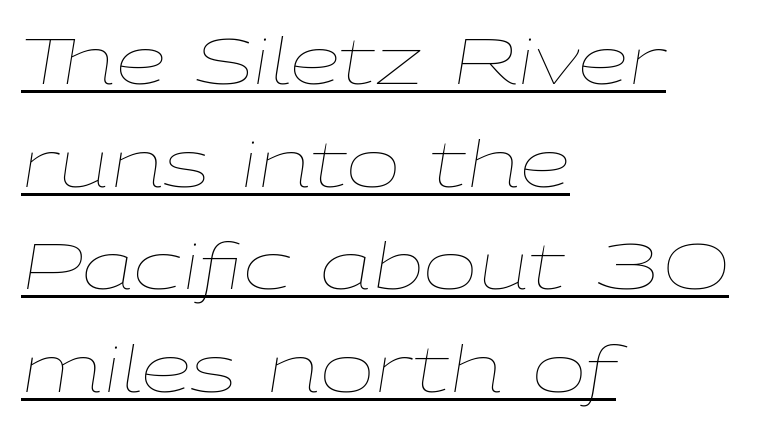
The image shows 65 px thin, wide type, italic (leaning right); set left-aligned, normal line spacing (1.58x), normal letter spacing, underlined; low stroke contrast and a medium x-height.
